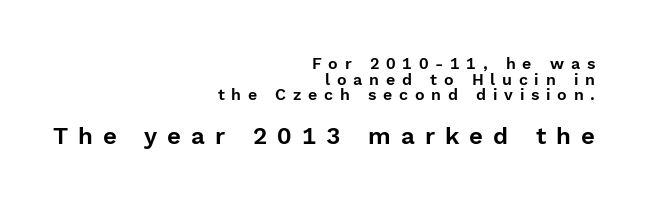
{"italic": "no", "underline": "no", "align": "right", "line_spacing": "tight", "line_spacing_ratio": 0.98, "letter_spacing": "wide", "letter_spacing_em": 0.42, "larger_block": "second", "size_ratio": 1.5, "glyph_px": 24}
